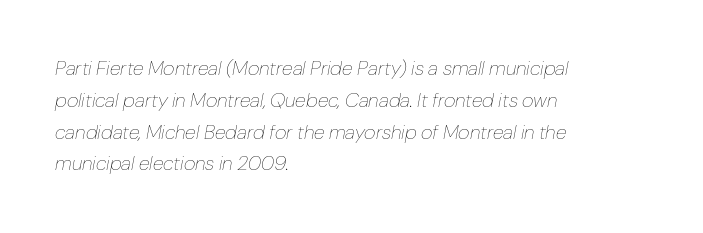
The image shows 20 px text type, italic (leaning right); set left-aligned, normal line spacing (1.59x), normal letter spacing, not underlined.
